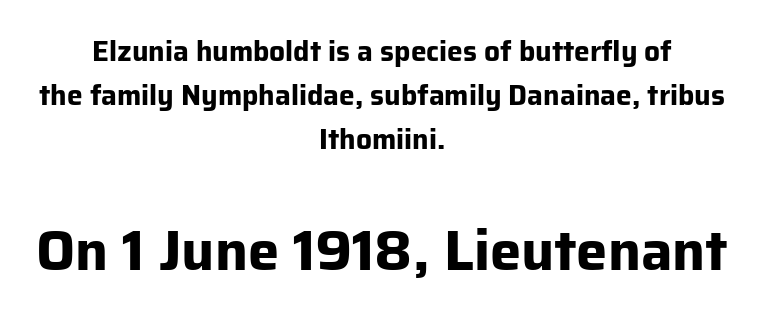
The image shows 56 px bold sans-serif type, upright; set centered, normal line spacing (1.57x), normal letter spacing, not underlined; the second (bottom) block is 2.0x larger; low stroke contrast and a medium x-height.
